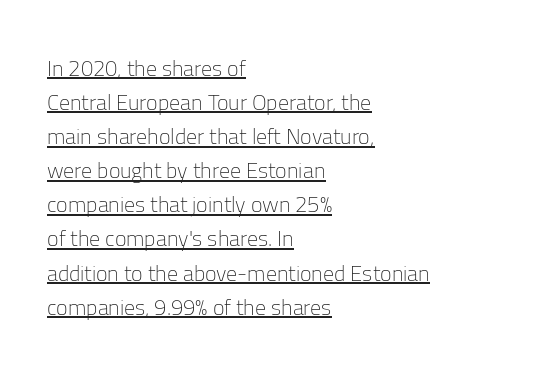
Q: Is the text bold? A: No.
Q: Is the text italic (slanted)? A: No, it is upright.
Q: Is the text underlined? A: Yes.
Q: How is the paragraph aligned? A: Left-aligned.
Q: Is the spacing between letters normal or unusually wide? A: Normal.
Q: Is the spacing between lines tight, normal or loose? A: Normal.
